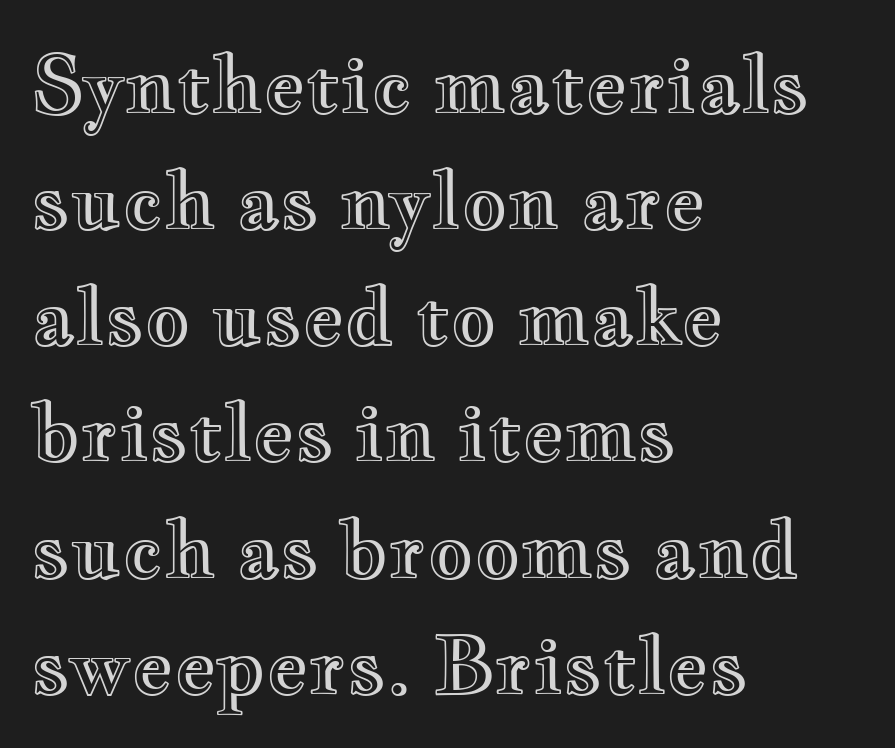
The image shows 79 px wide type, upright; set left-aligned, normal line spacing (1.47x), normal letter spacing, not underlined; a small x-height.
